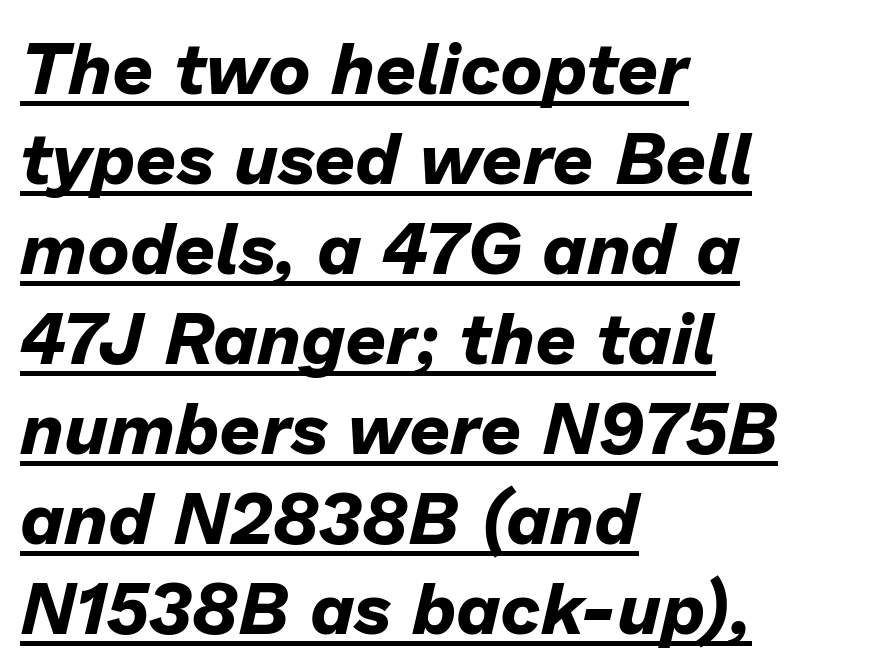
Q: Is the text bold? A: Yes.
Q: Is the text italic (slanted)? A: Yes, it leans right by about 13 degrees.
Q: Is the text underlined? A: Yes.
Q: How is the paragraph aligned? A: Left-aligned.
Q: Is the spacing between letters normal or unusually wide? A: Normal.
Q: Is the spacing between lines tight, normal or loose? A: Normal.
Q: Width (condensed, normal, or wide)? A: Normal.
Q: Stroke contrast? A: Low.
Q: x-height? A: Medium.
Q: Monospaced? A: No.
